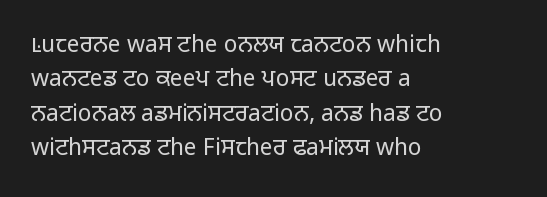
Observe the ordinary spacing: letters are neighbours, not strangers. Only glyphs here, with clear space below each row. Honestly, the row spacing looks completely unremarkable. No letter is thick-stroked: the sample isn't bold.
